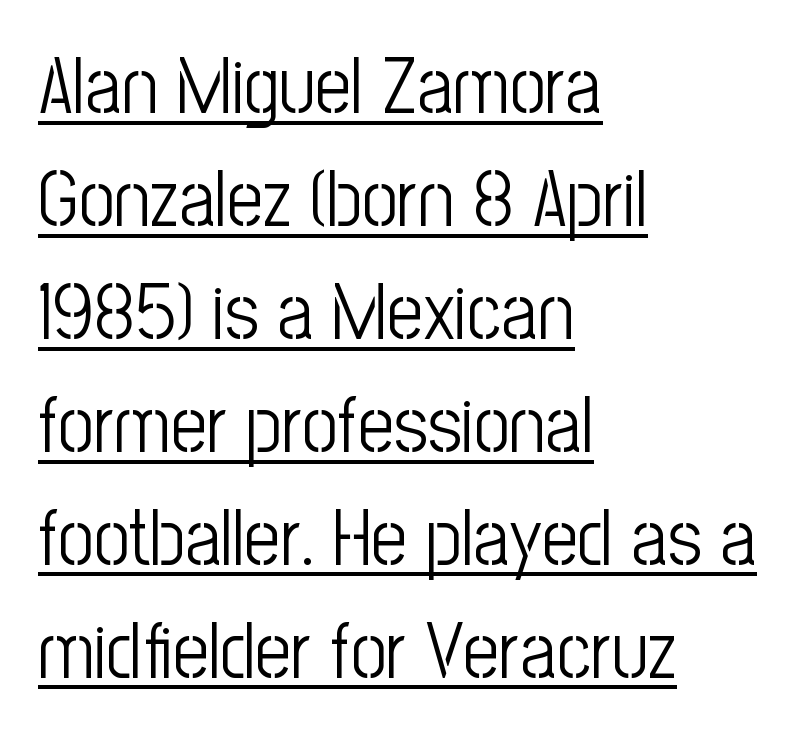
{"serif": "no", "italic": "no", "bold": "no", "weight": "light", "width": "condensed", "stroke_contrast": "low", "x_height": "medium", "monospaced": "no", "underline": "yes", "align": "left", "line_spacing": "normal", "line_spacing_ratio": 1.43, "letter_spacing": "normal", "letter_spacing_em": 0.0, "glyph_px": 79}
